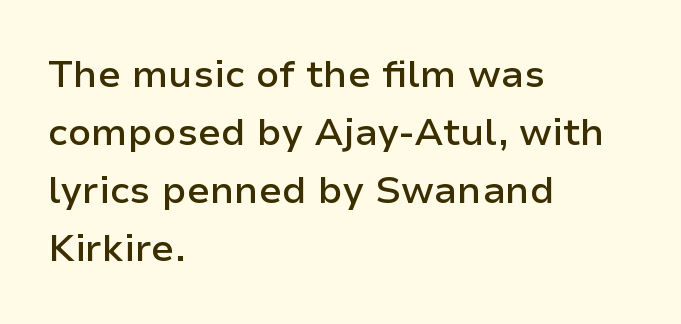
The image shows 38 px semibold sans-serif type, upright; set left-aligned, normal line spacing (1.53x), normal letter spacing, not underlined; low stroke contrast and a medium x-height.
